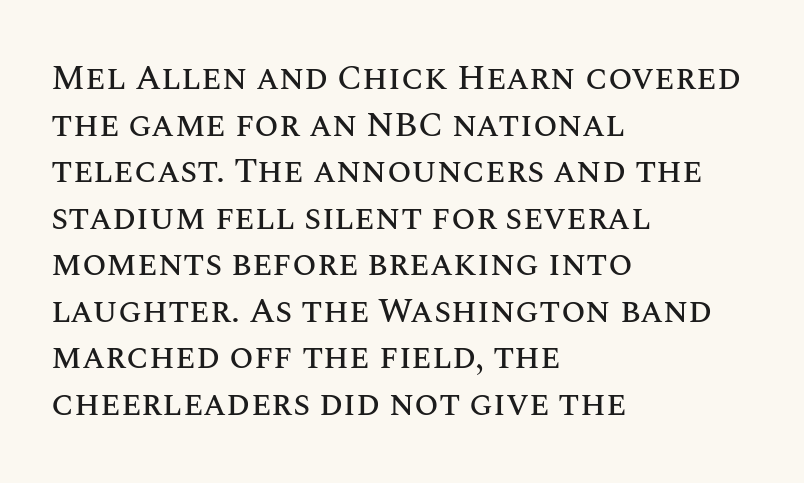
Each line starts at the same left margin while the right side varies. This rendering features lettering with no underline. The rows are spaced the way most documents space them. A typesetter would call this proportional, since set widths differ per character.
